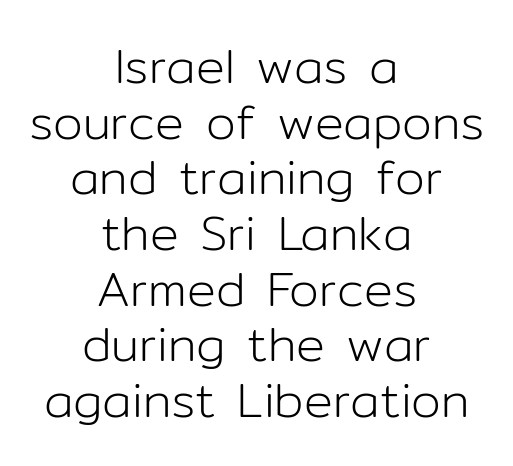
{"serif": "no", "italic": "no", "bold": "no", "weight": "light", "width": "normal", "stroke_contrast": "low", "x_height": "medium", "monospaced": "no", "underline": "no", "align": "center", "line_spacing_ratio": 1.16, "letter_spacing": "normal", "letter_spacing_em": 0.0, "glyph_px": 48}
